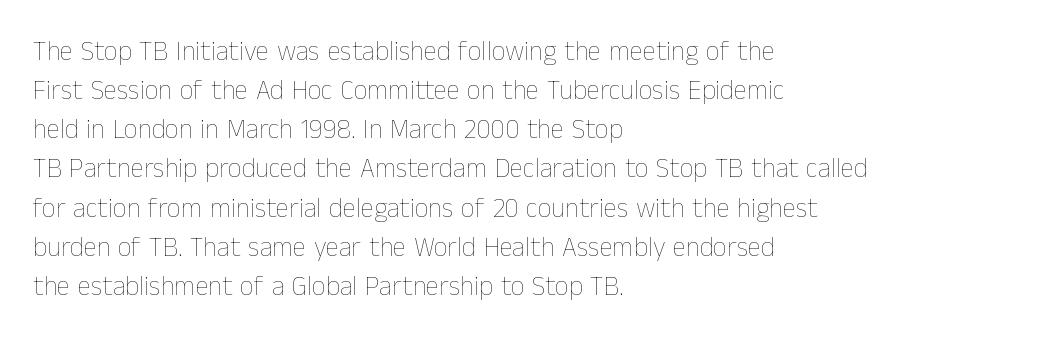
Q: Is the text bold? A: No.
Q: Is the text italic (slanted)? A: No, it is upright.
Q: Is the text underlined? A: No.
Q: How is the paragraph aligned? A: Left-aligned.
Q: Is the spacing between letters normal or unusually wide? A: Normal.
Q: Is the spacing between lines tight, normal or loose? A: Normal.
